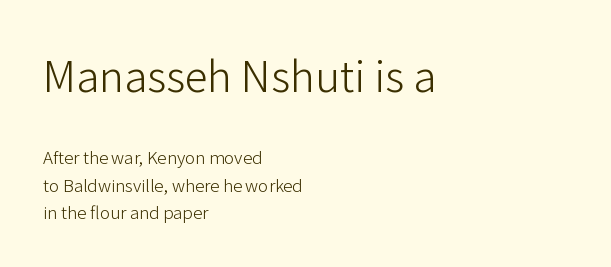
Q: Is the text bold? A: No.
Q: Is the text italic (slanted)? A: No, it is upright.
Q: Is the typeface a serif or a sans-serif typeface? A: Sans-serif.
Q: Is the text underlined? A: No.
Q: How is the paragraph aligned? A: Left-aligned.
Q: Is the spacing between letters normal or unusually wide? A: Normal.
Q: Is the spacing between lines tight, normal or loose? A: Normal.
Q: Which block of text is set in a larger size, the first (top) or the second (bottom)? A: The first (top) one.
Q: Width (condensed, normal, or wide)? A: Normal.
Q: Stroke contrast? A: Low.
Q: x-height? A: Medium.
Q: Monospaced? A: No.
